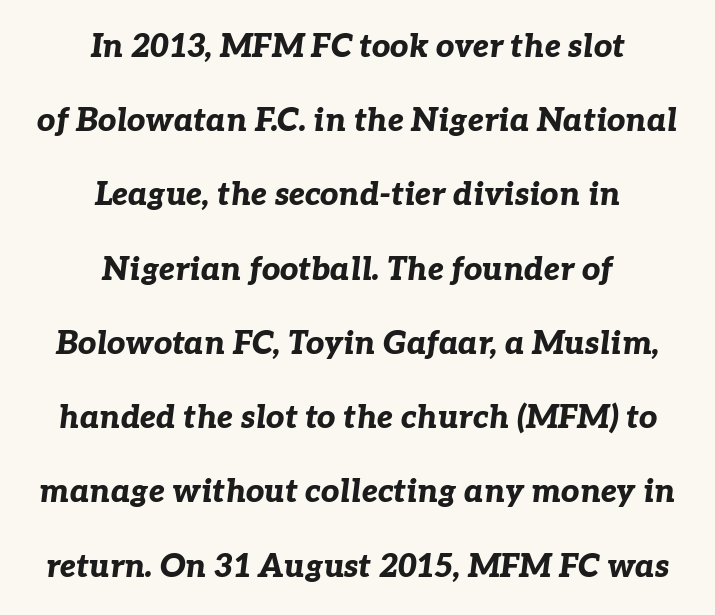
Default kerning and tracking; the words read as compact shapes. The paragraph shown floats in the horizontal middle. The words here are not underlined. Honestly, the rows look like they've been pulled way apart. A typesetter would call this proportional, since set widths differ per character.
